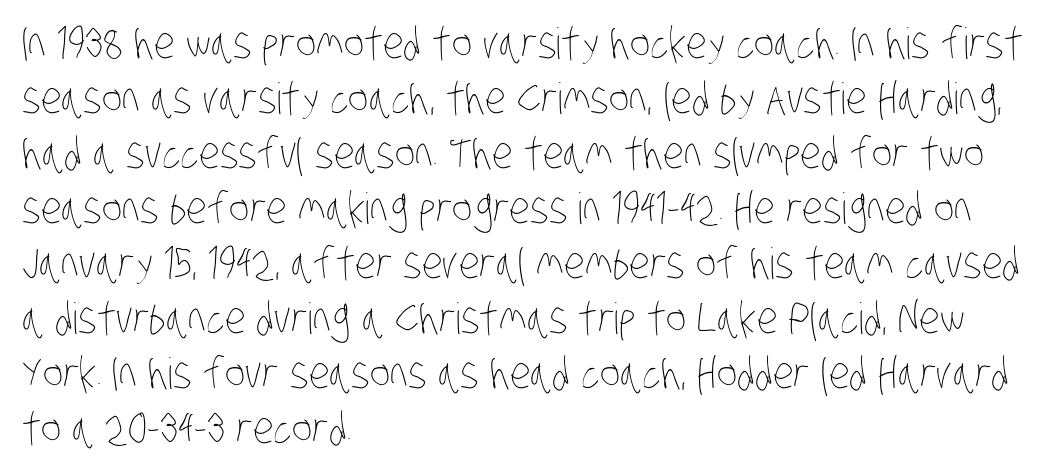
{"bold": "no", "weight": "thin", "width": "condensed", "stroke_contrast": "low", "x_height": "large", "monospaced": "no", "underline": "no", "align": "left", "line_spacing": "normal", "line_spacing_ratio": 1.28, "letter_spacing": "normal", "letter_spacing_em": 0.0, "glyph_px": 43}
